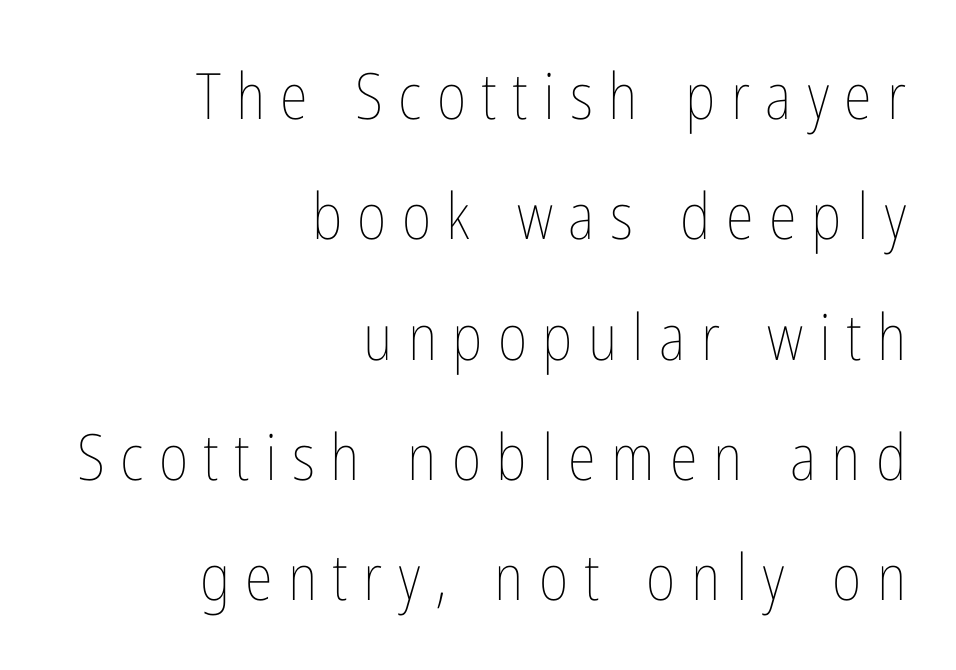
The image shows 64 px thin, condensed type, upright; set right-aligned, line spacing 1.88x, unusually wide letter spacing (+0.24 em), not underlined; low stroke contrast and a medium x-height.
